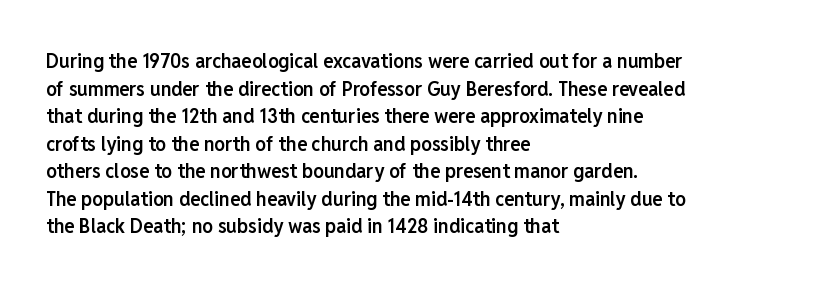
This sample uses plain, unmodified letter spacing. The foot of each line stays bare and open. The leading is moderate, giving the passage an even texture. A somewhat darkened texture: the type is semibold rather than bold.
